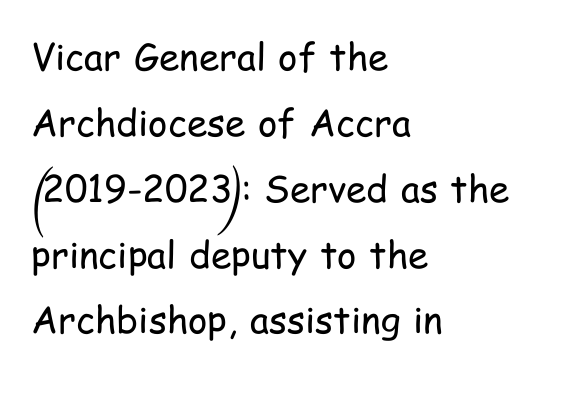
Q: Is the text bold? A: No.
Q: Is the text italic (slanted)? A: No, it is upright.
Q: Is the typeface a serif or a sans-serif typeface? A: Sans-serif.
Q: Is the text underlined? A: No.
Q: How is the paragraph aligned? A: Left-aligned.
Q: Is the spacing between letters normal or unusually wide? A: Normal.
Q: Width (condensed, normal, or wide)? A: Condensed.
Q: Stroke contrast? A: Low.
Q: x-height? A: Medium.
Q: Monospaced? A: No.
